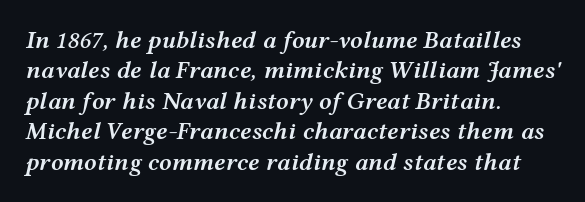
Between one letter and the next there's only the usual sliver of space. The space directly below the letters is spotless. A somewhat darkened texture: the type is semibold rather than bold. This rendering uses left alignment, leaving the right contour irregular. Slant detected: the letters are inclined.
